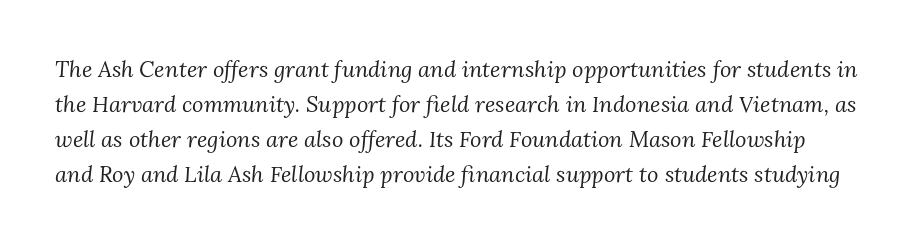
The font's italic variant was chosen for this text. Rule under the text: the space is simply empty. The letterforms sit shoulder to shoulder at normal distance. Heft: none added — not bold.
